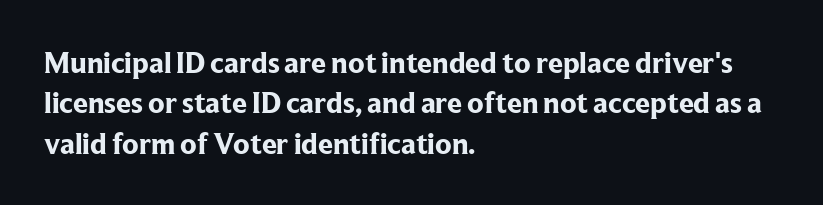
Q: Is the text bold? A: Yes.
Q: Is the text italic (slanted)? A: No, it is upright.
Q: Is the typeface a serif or a sans-serif typeface? A: Serif.
Q: Is the text underlined? A: No.
Q: How is the paragraph aligned? A: Left-aligned.
Q: Is the spacing between letters normal or unusually wide? A: Normal.
Q: Is the spacing between lines tight, normal or loose? A: Normal.
Q: Width (condensed, normal, or wide)? A: Normal.
Q: Stroke contrast? A: Low.
Q: x-height? A: Medium.
Q: Monospaced? A: No.
